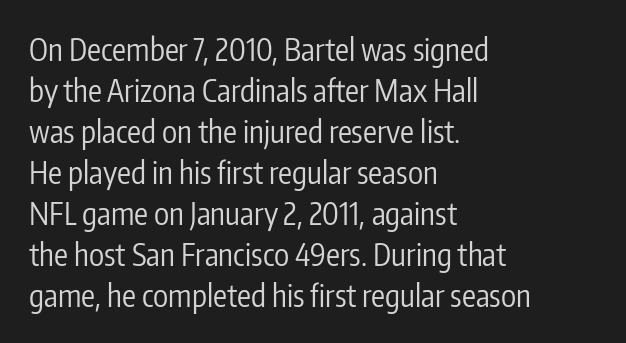
{"serif": "no", "italic": "no", "bold": "no", "weight": "regular", "width": "condensed", "stroke_contrast": "low", "x_height": "medium", "monospaced": "no", "underline": "no", "align": "left", "line_spacing": "normal", "line_spacing_ratio": 1.32, "letter_spacing": "normal", "letter_spacing_em": 0.0, "glyph_px": 31}
